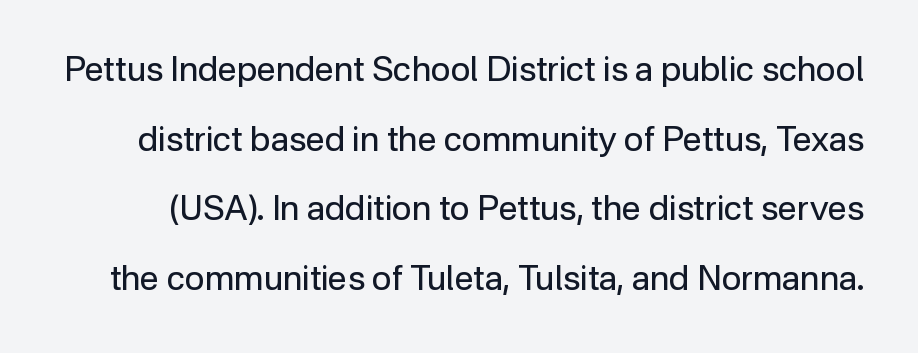
You could call the tracking neutral — neither tight nor loose. A clean baseline with only descenders dipping below it. Weight: regular or lighter. Do the letters lean? They stand straight. Regarding leading, the lines here are spaced well apart. The face used here is proportionally spaced, like ordinary book or web type.
